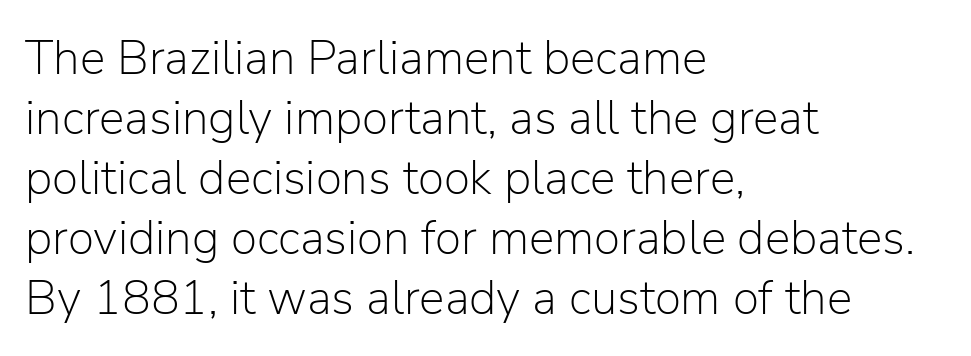
The block of text has a typical density, with ordinary space between rows. Check the space under the baseline: it is left empty. Stems and bowls with no extra thickness — not bold. Inter-character spacing is left at the font's built-in metrics. The face used here is a sans, in the tradition of grotesques and geometrics. Visually the block forms a straight wall on the left and a jagged coastline on the right.
